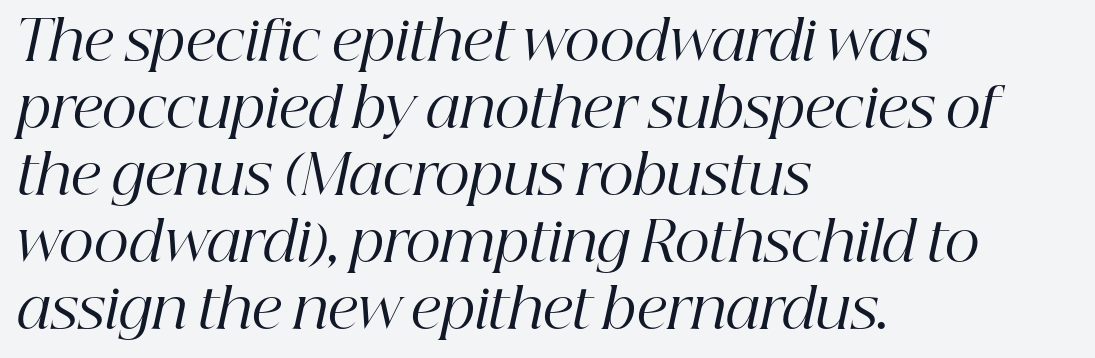
Q: Is the text bold? A: No.
Q: Is the text italic (slanted)? A: Yes, it leans right by about 12 degrees.
Q: Is the typeface a serif or a sans-serif typeface? A: Serif.
Q: Is the text underlined? A: No.
Q: How is the paragraph aligned? A: Left-aligned.
Q: Is the spacing between letters normal or unusually wide? A: Normal.
Q: Width (condensed, normal, or wide)? A: Normal.
Q: Stroke contrast? A: High.
Q: x-height? A: Medium.
Q: Monospaced? A: No.
